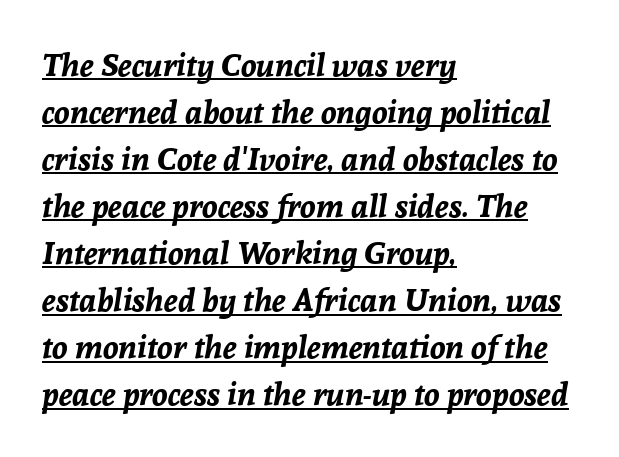
{"italic": "yes", "lean": "right", "slant_degrees": 8, "bold": "yes", "weight": "bold", "width": "normal", "stroke_contrast": "low", "x_height": "medium", "monospaced": "no", "underline": "yes", "align": "left", "line_spacing": "normal", "line_spacing_ratio": 1.47, "letter_spacing": "normal", "letter_spacing_em": 0.0, "glyph_px": 32}
